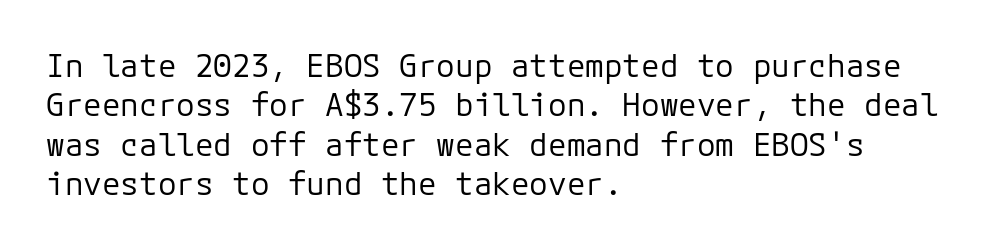
{"serif": "no", "italic": "no", "bold": "no", "weight": "regular", "width": "normal", "stroke_contrast": "low", "x_height": "medium", "underline": "no", "align": "left", "line_spacing": "normal", "line_spacing_ratio": 1.27, "letter_spacing": "normal", "letter_spacing_em": 0.0, "glyph_px": 31}
